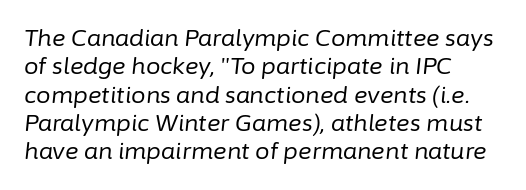
Q: Is the text bold? A: No.
Q: Is the text italic (slanted)? A: Yes, it leans right by about 6 degrees.
Q: Is the text underlined? A: No.
Q: How is the paragraph aligned? A: Left-aligned.
Q: Is the spacing between letters normal or unusually wide? A: Normal.
